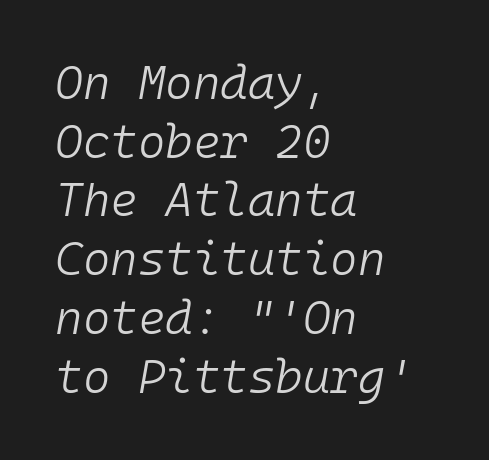
The image shows 47 px light type, italic (leaning right), monospaced; set left-aligned, normal line spacing (1.25x), normal letter spacing, not underlined; low stroke contrast and a medium x-height.
